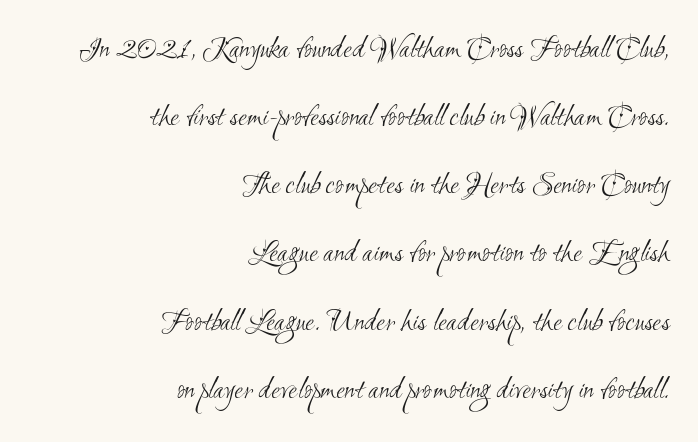
The rendering keeps characters at their native spacing. Character widths vary here, with narrow letters taking less room than wide ones. Plain, unruled lines of type. The compositor pushed each line to the right boundary. Unbolded letterforms with no extra heft. A sans-serif font was chosen for this passage.
